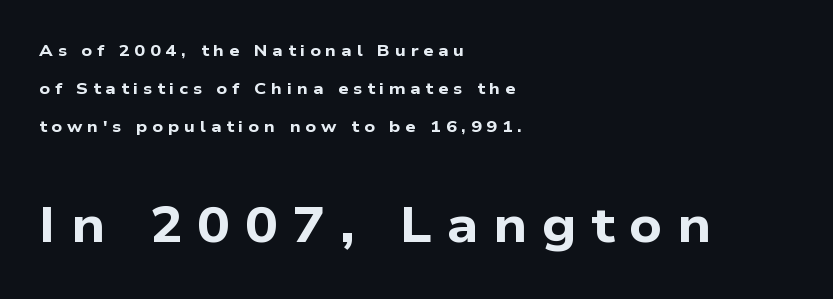
{"serif": "no", "bold": "yes", "weight": "bold", "width": "wide", "stroke_contrast": "low", "x_height": "medium", "monospaced": "no", "underline": "no", "align": "left", "line_spacing": "loose", "line_spacing_ratio": 2.37, "letter_spacing": "wide", "letter_spacing_em": 0.3, "larger_block": "second", "size_ratio": 3.06, "glyph_px": 49}
